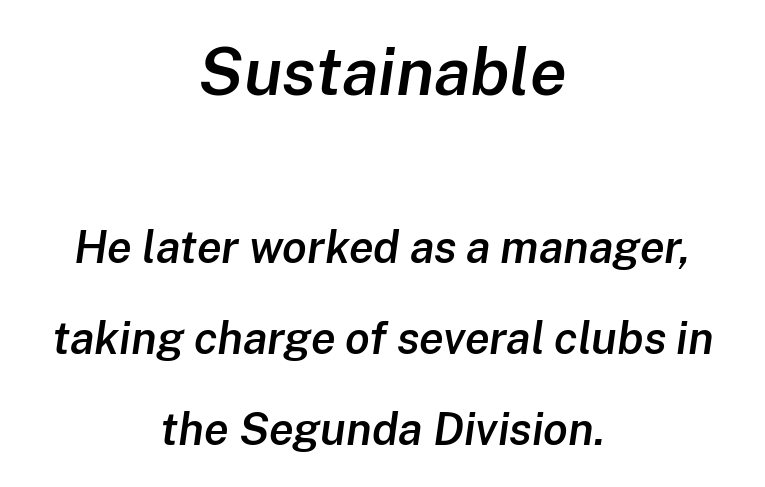
The gaps between neighbouring characters are ordinary and unremarkable. Does the weight exceed regular? Yes, but only to semibold. Beneath every word, the page is bare. Two sizes are in play, and the larger belongs to the first block. The glyphs look as if they've been sheared to an angle.
